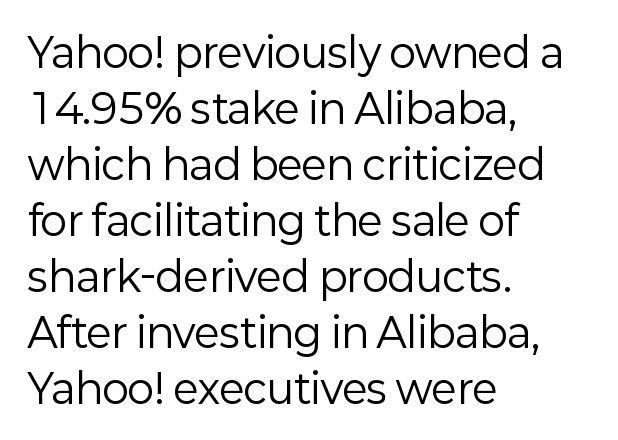
{"serif": "no", "italic": "no", "bold": "no", "weight": "regular", "width": "normal", "stroke_contrast": "low", "x_height": "medium", "monospaced": "no", "underline": "no", "align": "left", "line_spacing": "normal", "line_spacing_ratio": 1.4, "letter_spacing": "normal", "letter_spacing_em": 0.0, "glyph_px": 40}
